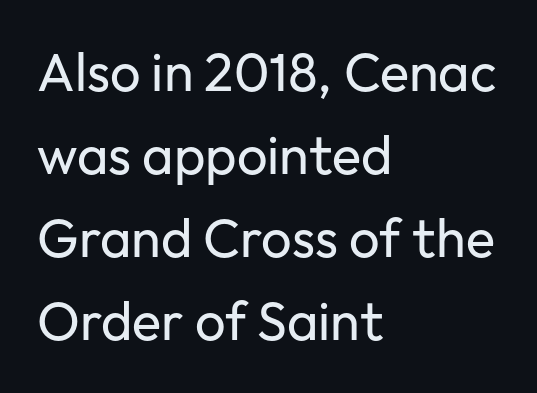
{"serif": "no", "italic": "no", "bold": "no", "weight": "regular", "width": "normal", "stroke_contrast": "low", "x_height": "medium", "monospaced": "no", "underline": "no", "align": "left", "line_spacing": "normal", "line_spacing_ratio": 1.54, "letter_spacing": "normal", "letter_spacing_em": 0.0, "glyph_px": 54}
